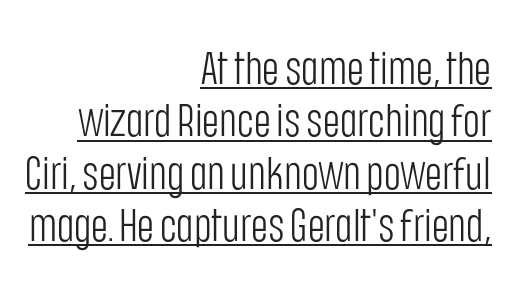
Heft: none added — not bold. Honestly, the underline is the first thing you notice here. Very little white space separates one row of letters from the next. In terms of posture, this sample is upright. The passage shown has conventional tracking throughout.
